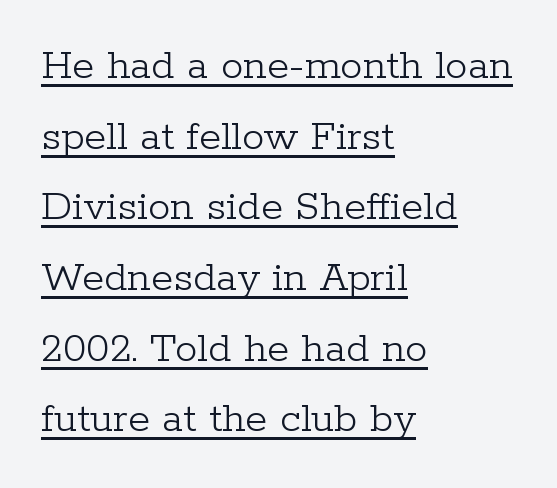
Rows of type keep a routine distance in the vertical direction. The passage shown is typed in a proportional face where columns would drift. The typography opts for an upright posture over an oblique one. The lettering is marked with a stroke running underneath it. Leftover space on each line is placed entirely after the last word. Is this a heavy cut? Hardly; it is regular or lighter.
